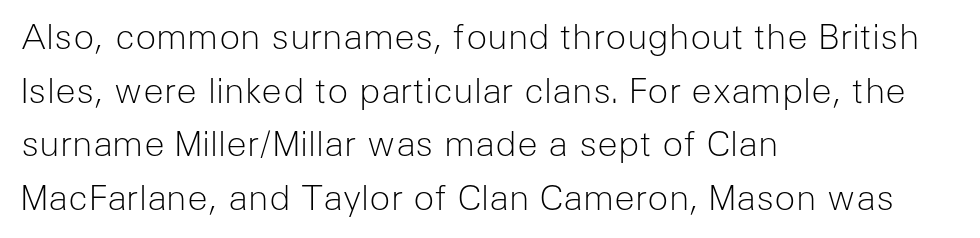
{"serif": "no", "italic": "no", "bold": "no", "weight": "light", "width": "normal", "stroke_contrast": "low", "x_height": "medium", "monospaced": "no", "underline": "no", "align": "left", "line_spacing": "normal", "line_spacing_ratio": 1.53, "letter_spacing": "normal", "letter_spacing_em": 0.0, "glyph_px": 35}
